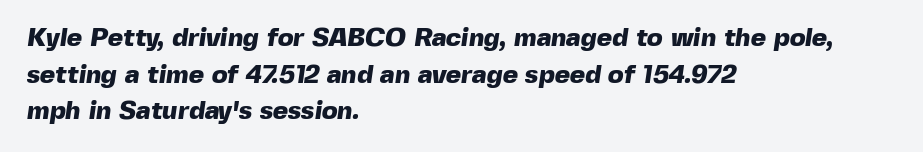
Q: Is the text bold? A: Yes.
Q: Is the text underlined? A: No.
Q: How is the paragraph aligned? A: Left-aligned.
Q: Is the spacing between letters normal or unusually wide? A: Normal.
Q: Is the spacing between lines tight, normal or loose? A: Normal.
